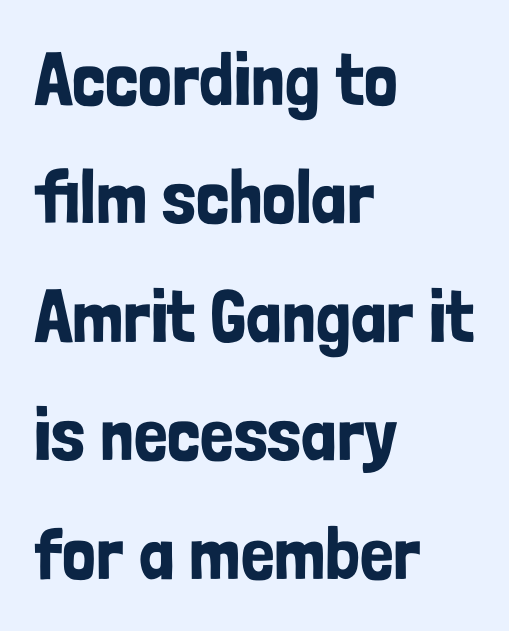
{"serif": "no", "italic": "no", "width": "condensed", "stroke_contrast": "low", "x_height": "medium", "monospaced": "no", "underline": "no", "align": "left", "line_spacing": "normal", "line_spacing_ratio": 1.58, "letter_spacing": "normal", "letter_spacing_em": 0.0, "glyph_px": 75}
